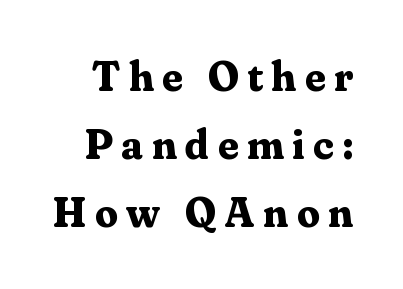
Q: Is the text bold? A: Yes.
Q: Is the text italic (slanted)? A: No, it is upright.
Q: Is the typeface a serif or a sans-serif typeface? A: Serif.
Q: Is the text underlined? A: No.
Q: Is the spacing between letters normal or unusually wide? A: Unusually wide.
Q: Is the spacing between lines tight, normal or loose? A: Normal.
Q: Width (condensed, normal, or wide)? A: Normal.
Q: Stroke contrast? A: Medium.
Q: x-height? A: Medium.
Q: Monospaced? A: No.
